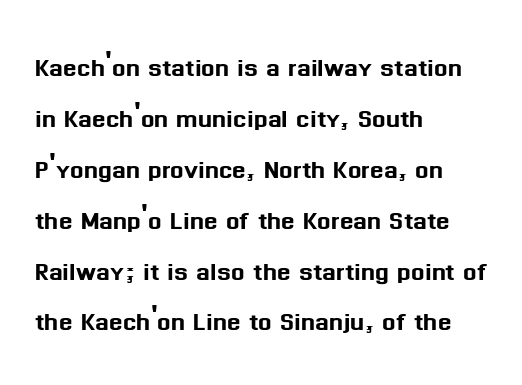
{"serif": "no", "italic": "no", "width": "normal", "stroke_contrast": "medium", "x_height": "medium", "monospaced": "no", "underline": "no", "align": "left", "line_spacing": "normal", "line_spacing_ratio": 1.59, "letter_spacing": "normal", "letter_spacing_em": 0.0, "glyph_px": 32}
